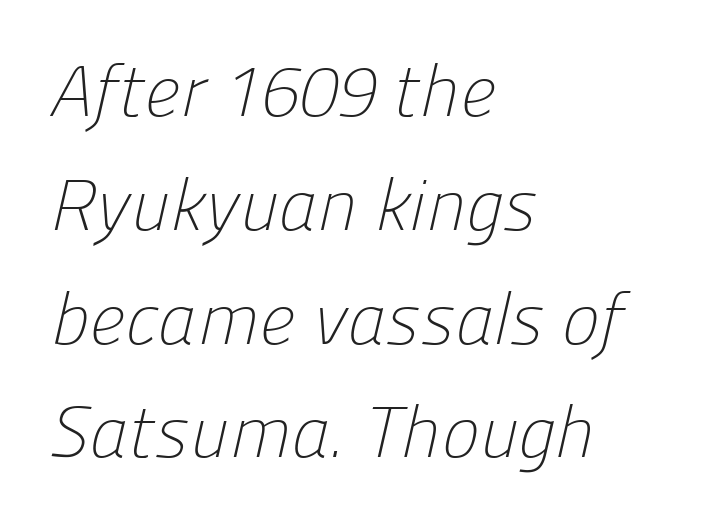
Q: Is the text bold? A: No.
Q: Is the typeface a serif or a sans-serif typeface? A: Sans-serif.
Q: Is the text underlined? A: No.
Q: How is the paragraph aligned? A: Left-aligned.
Q: Is the spacing between letters normal or unusually wide? A: Normal.
Q: Is the spacing between lines tight, normal or loose? A: Normal.
Q: Width (condensed, normal, or wide)? A: Normal.
Q: Stroke contrast? A: Low.
Q: x-height? A: Medium.
Q: Monospaced? A: No.
